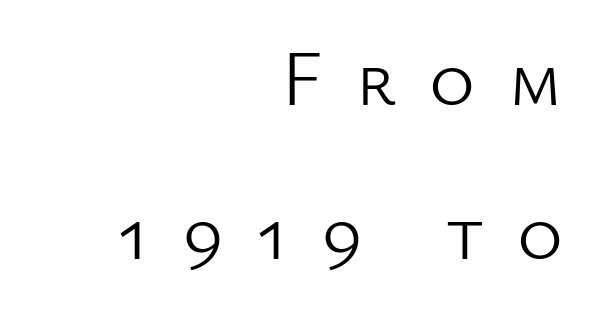
The space directly below the letters is spotless. Quick note: interline space is abundant. Looks like regular typesetting: each glyph gets only the width it needs. The letters look calm and open, with moderate or lighter stems. Unlike italic type, these characters show no tilt at all.
